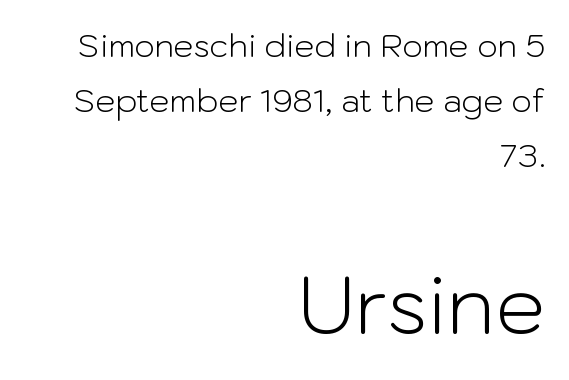
The image shows 79 px light sans-serif type, upright; set right-aligned, line spacing 1.72x, normal letter spacing, not underlined; the second (bottom) block is 2.47x larger; low stroke contrast and a medium x-height.
